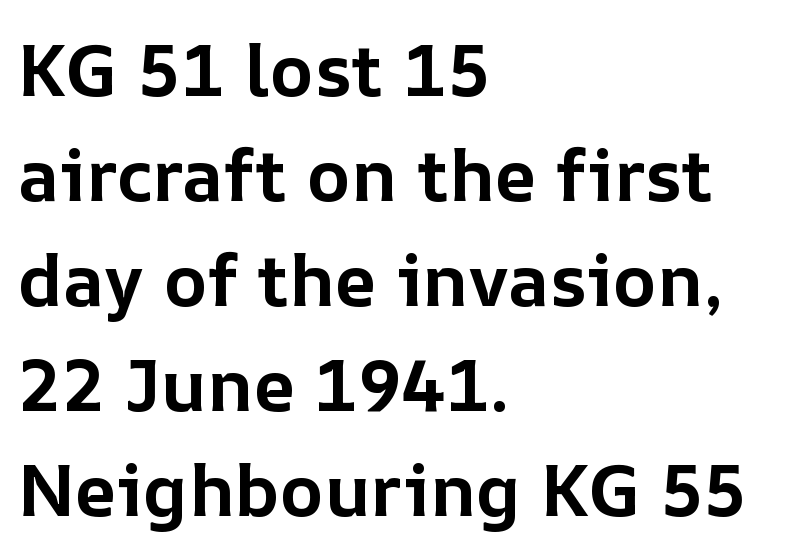
The image shows 73 px bold type, upright; set left-aligned, normal line spacing (1.44x), normal letter spacing, not underlined; low stroke contrast and a medium x-height.
